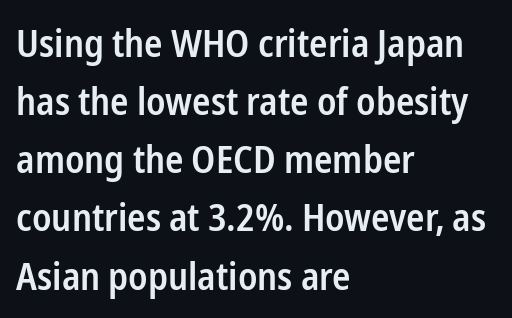
The image shows 38 px semibold, condensed sans-serif type, upright; set left-aligned, normal line spacing (1.53x), normal letter spacing, not underlined; low stroke contrast and a medium x-height.
